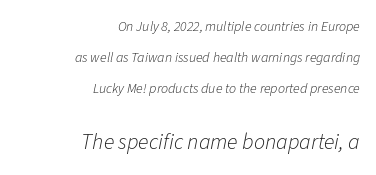
The image shows 22 px text type, italic (leaning right); set right-aligned, loose line spacing (2.21x), normal letter spacing, not underlined; the second (bottom) block is 1.57x larger.
